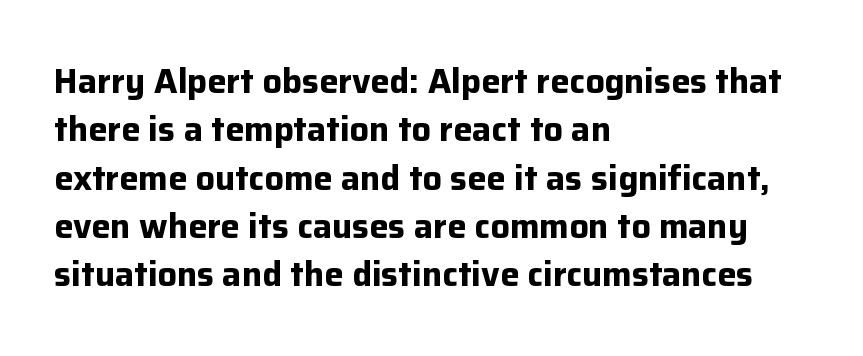
Clear beneath every line of the passage. Notice how descenders clear the ascenders below comfortably — that's standard leading. The letters carry no serifs — their stems end cleanly without finishing strokes. This is heavy type, rendered in bold. Does the copy run flush right? No — it runs flush left.
